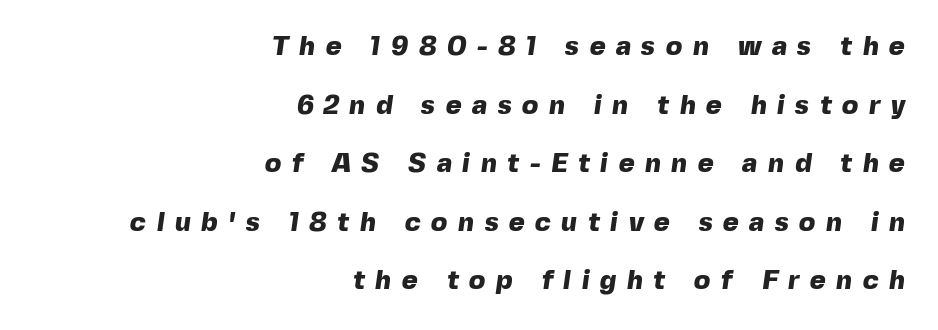
Q: Is the text bold? A: Yes.
Q: Is the text underlined? A: No.
Q: How is the paragraph aligned? A: Right-aligned.
Q: Is the spacing between letters normal or unusually wide? A: Unusually wide.
Q: Is the spacing between lines tight, normal or loose? A: Loose.
